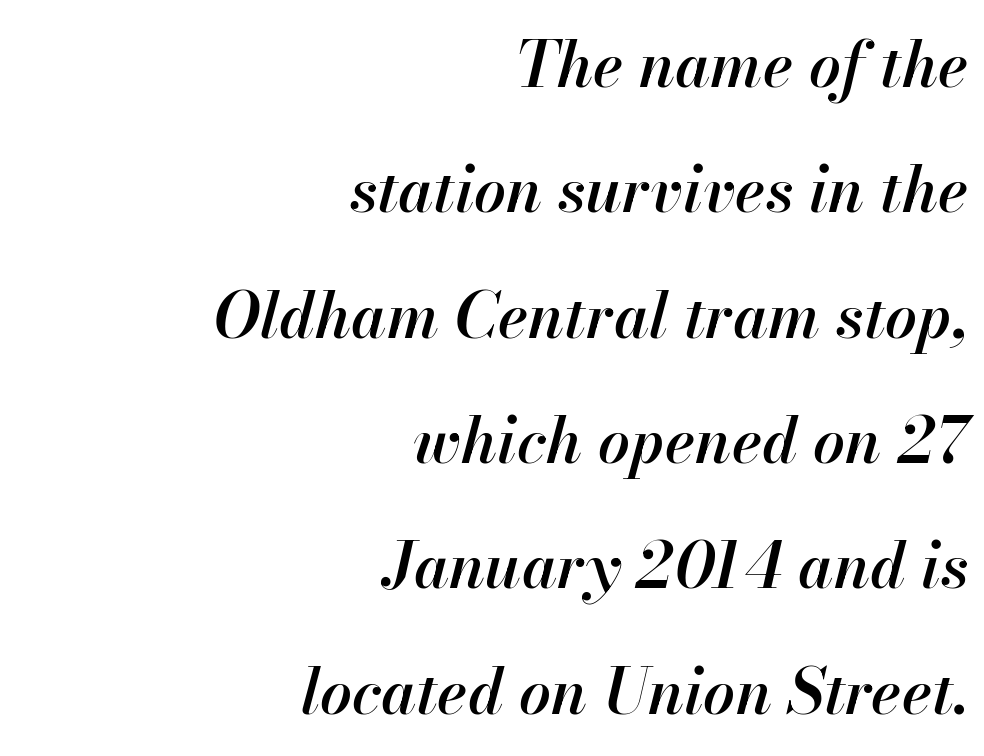
{"italic": "yes", "lean": "right", "slant_degrees": 13, "bold": "semi", "weight": "semibold", "width": "normal", "stroke_contrast": "high", "x_height": "small", "monospaced": "no", "underline": "no", "align": "right", "line_spacing": "loose", "line_spacing_ratio": 1.99, "letter_spacing": "normal", "letter_spacing_em": 0.0, "glyph_px": 63}
